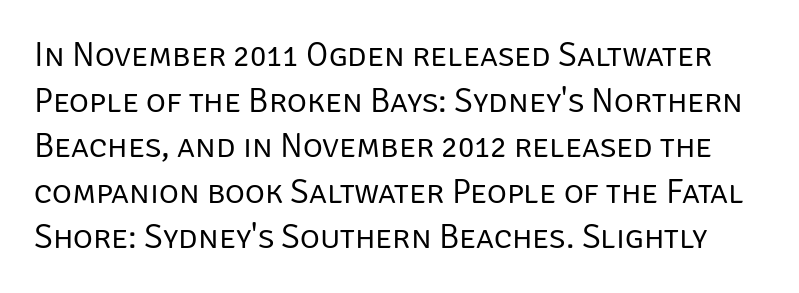
The face used here is rendered with its standard letterfit. The zone under the glyphs is completely vacant. Do the characters align in a grid? No, the font is proportional. This is the regular roman posture of the typeface. Serif or sans? Sans — the stroke terminals are bare. Stem width sits at or under what a default text font uses.
